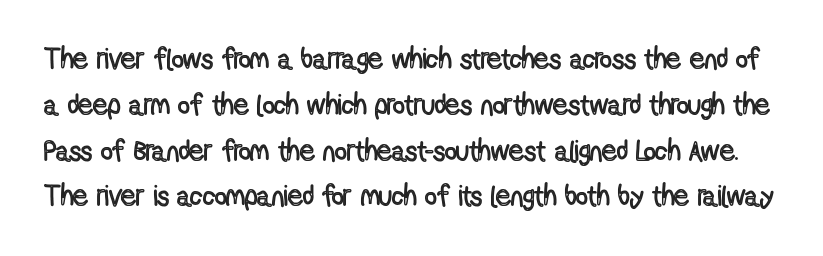
{"italic": "no", "width": "condensed", "x_height": "medium", "monospaced": "no", "underline": "no", "line_spacing": "normal", "line_spacing_ratio": 1.58, "letter_spacing": "normal", "letter_spacing_em": 0.0, "glyph_px": 29}
